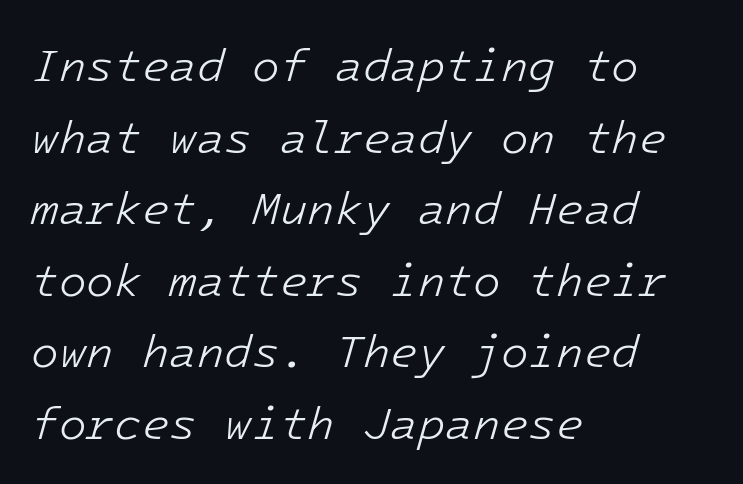
{"italic": "yes", "lean": "right", "slant_degrees": 16, "bold": "no", "weight": "light", "width": "normal", "stroke_contrast": "low", "x_height": "medium", "monospaced": "yes", "underline": "no", "align": "left", "line_spacing": "normal", "line_spacing_ratio": 1.59, "letter_spacing": "normal", "letter_spacing_em": 0.0, "glyph_px": 45}
